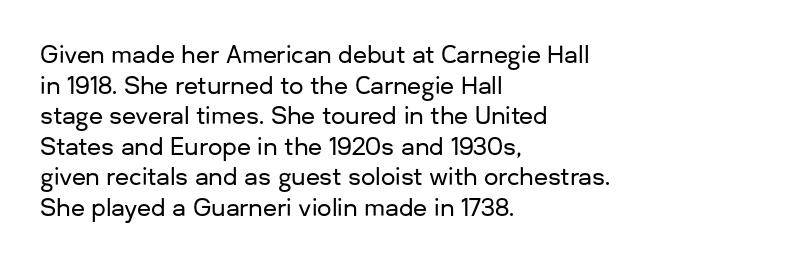
The image shows 23 px text type, upright; set left-aligned, normal line spacing (1.33x), normal letter spacing, not underlined.
